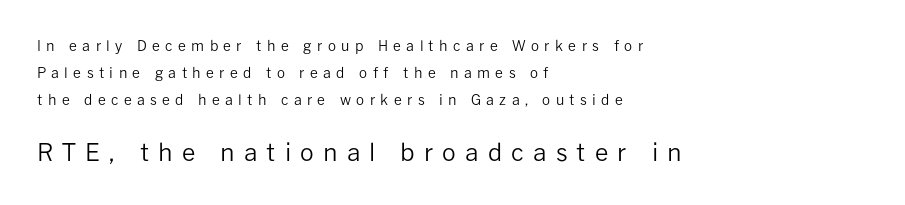
The image shows 24 px text type, upright; set left-aligned, loose line spacing (1.93x), unusually wide letter spacing (+0.38 em), not underlined; the second (bottom) block is 1.71x larger.
